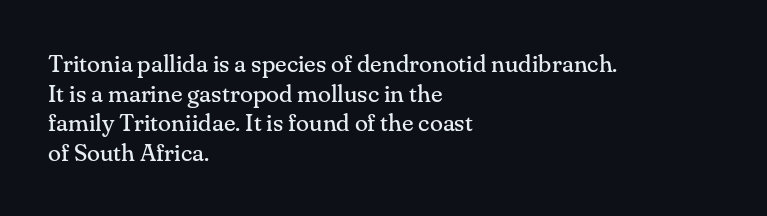
Words appear dense and cohesive because spacing is normal. Stem width sits at or under what a default text font uses. Honestly, there is no underline to notice here at all. The lettering stays uniformly vertical, giving the passage a roman look.
